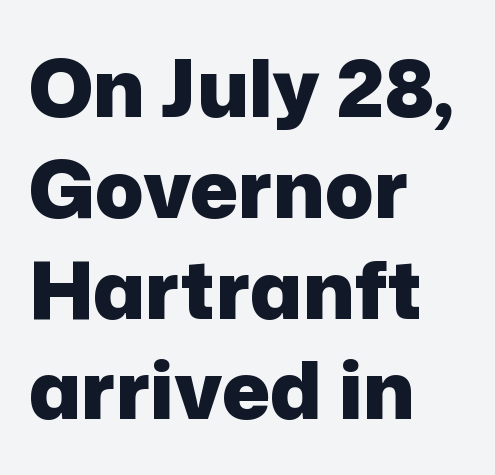
{"serif": "no", "italic": "no", "bold": "yes", "weight": "heavy", "width": "normal", "stroke_contrast": "low", "x_height": "medium", "monospaced": "no", "underline": "no", "align": "left", "line_spacing": "normal", "line_spacing_ratio": 1.26, "letter_spacing": "normal", "letter_spacing_em": 0.0, "glyph_px": 80}
